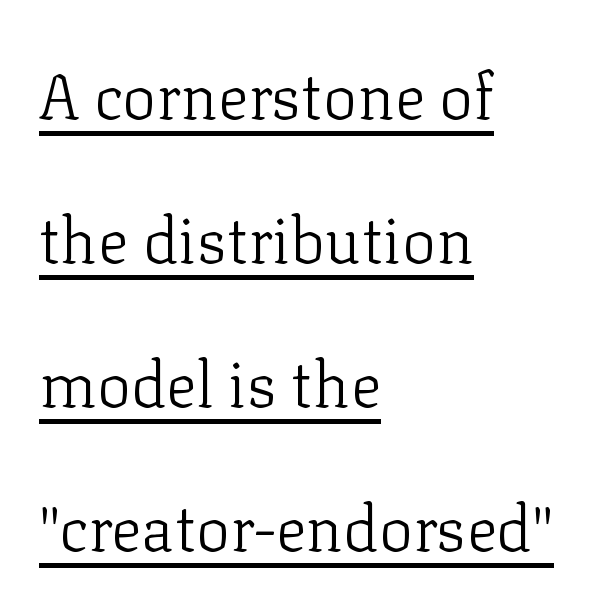
{"serif": "yes", "italic": "no", "bold": "no", "weight": "light", "width": "normal", "stroke_contrast": "low", "x_height": "medium", "monospaced": "no", "underline": "yes", "align": "left", "line_spacing": "loose", "line_spacing_ratio": 2.25, "letter_spacing": "normal", "letter_spacing_em": 0.0, "glyph_px": 64}
